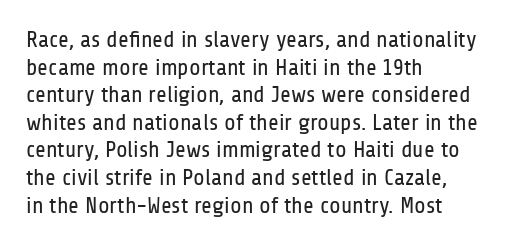
{"italic": "no", "bold": "no", "underline": "no", "align": "left", "line_spacing_ratio": 1.2, "letter_spacing": "normal", "letter_spacing_em": 0.0, "glyph_px": 23}
